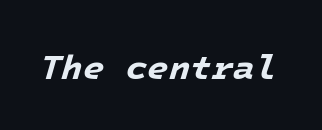
The foot of each line stays bare and open. A dark, heavy texture on the line: the type is bold. Nobody touched the tracking dial on this one. The rendering applies a slant to the glyphs.
